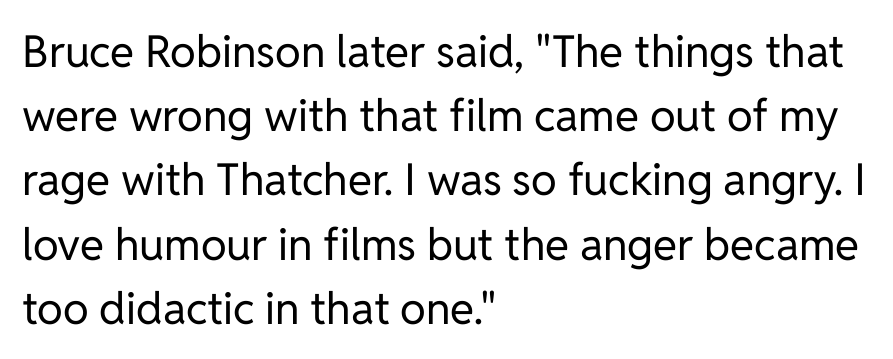
Is the type heavy? It reads as light-to-regular instead. Clear beneath every line of the passage. Caption: standard tracking, unaltered. The letters stand upright; this is a roman face.
